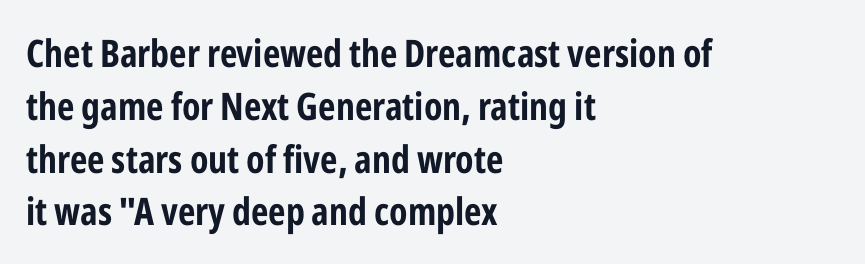
Q: Is the text bold? A: Yes.
Q: Is the text italic (slanted)? A: No, it is upright.
Q: Is the typeface a serif or a sans-serif typeface? A: Sans-serif.
Q: Is the text underlined? A: No.
Q: How is the paragraph aligned? A: Left-aligned.
Q: Is the spacing between letters normal or unusually wide? A: Normal.
Q: Is the spacing between lines tight, normal or loose? A: Normal.
Q: Width (condensed, normal, or wide)? A: Condensed.
Q: Stroke contrast? A: Low.
Q: x-height? A: Medium.
Q: Monospaced? A: No.
